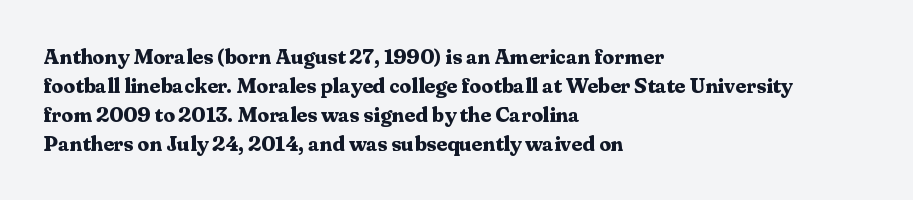
The lines are quadded left. These lines keep a tight, regular rhythm from letter to letter. The gap between lines stays unmarked. It's the straight-up-and-down kind of type. The rendering uses a moderate line-height, typical for paragraphs. Pretty heavy lettering here — definitely bold.
